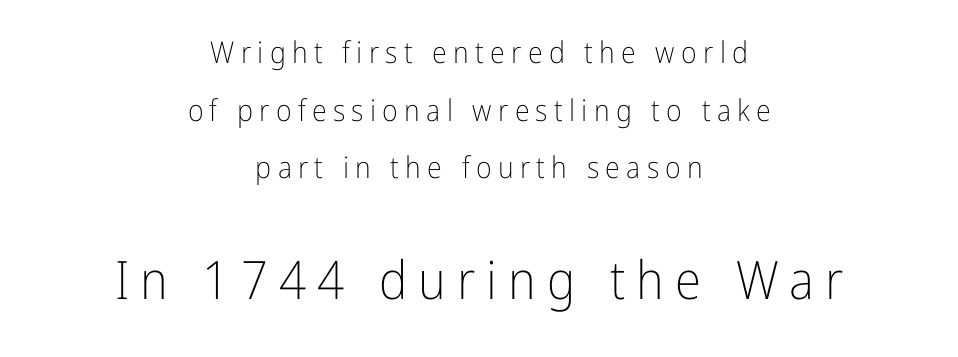
What's the leading like? Stretched, with rows far apart. Here the designer chose a conventional face with non-uniform glyph widths. The weight tops out at a normal text grade. Rule under the text: the space is simply empty. This is the regular roman posture of the typeface.
